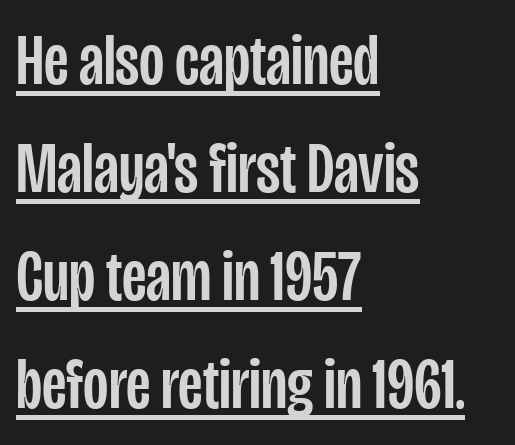
The image shows 73 px condensed sans-serif type, upright; set left-aligned, normal line spacing (1.48x), normal letter spacing, underlined; low stroke contrast and a large x-height.
